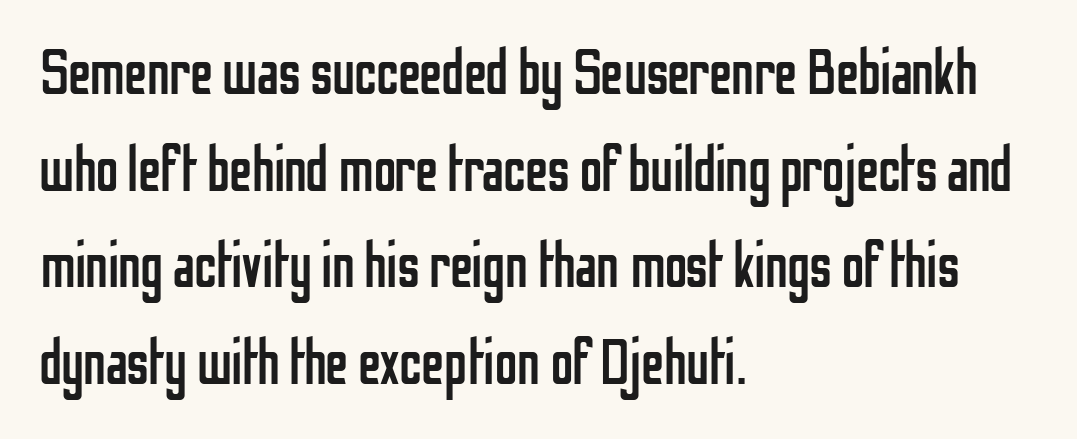
Q: Is the text bold? A: No.
Q: Is the text italic (slanted)? A: No, it is upright.
Q: Is the typeface a serif or a sans-serif typeface? A: Sans-serif.
Q: Is the text underlined? A: No.
Q: How is the paragraph aligned? A: Left-aligned.
Q: Is the spacing between letters normal or unusually wide? A: Normal.
Q: Is the spacing between lines tight, normal or loose? A: Normal.
Q: Width (condensed, normal, or wide)? A: Condensed.
Q: Stroke contrast? A: Low.
Q: x-height? A: Medium.
Q: Monospaced? A: No.
